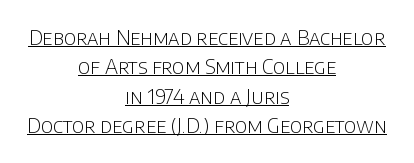
The image shows 20 px text type, upright; set centered, normal line spacing (1.47x), normal letter spacing, underlined.
